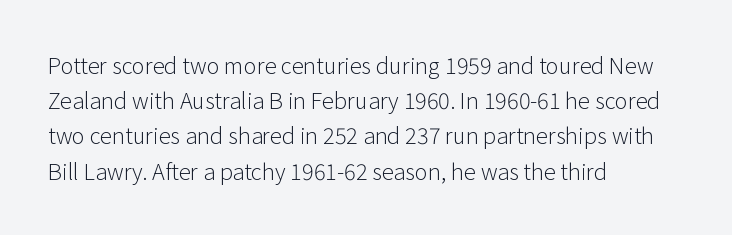
{"italic": "no", "bold": "no", "underline": "no", "align": "left", "line_spacing": "normal", "line_spacing_ratio": 1.6, "letter_spacing": "normal", "letter_spacing_em": 0.0, "glyph_px": 22}
